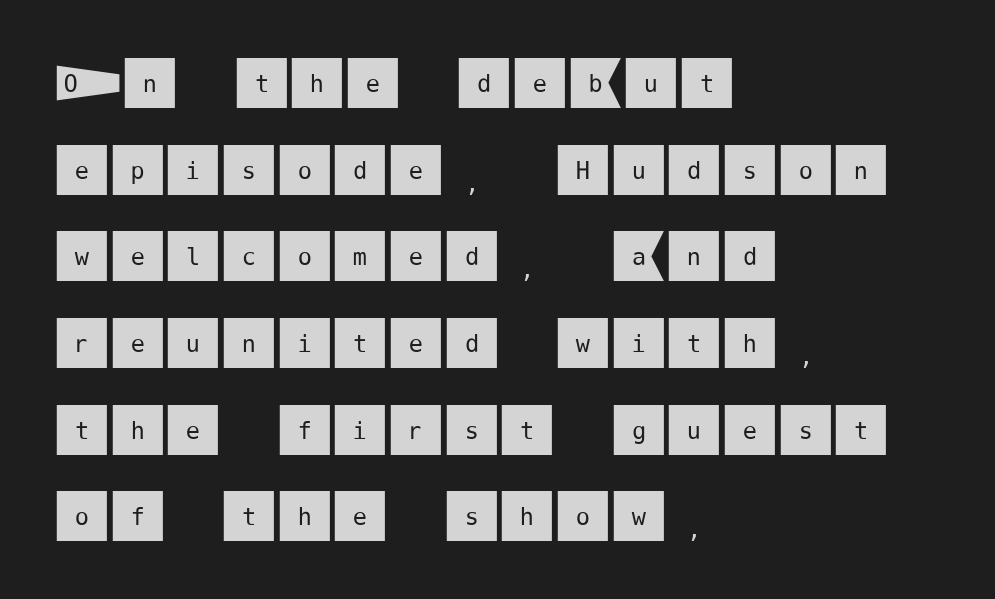
These lines keep a tight, regular rhythm from letter to letter. Where is the straight margin? On the left. Stroke terminals: plain, sans-serif. The vertical gap from one line to the next is medium.
